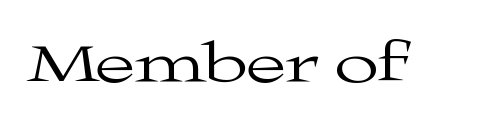
Q: Is the text bold? A: No.
Q: Is the text italic (slanted)? A: No, it is upright.
Q: Is the typeface a serif or a sans-serif typeface? A: Serif.
Q: Is the text underlined? A: No.
Q: Is the spacing between letters normal or unusually wide? A: Normal.
Q: Width (condensed, normal, or wide)? A: Wide.
Q: Stroke contrast? A: Medium.
Q: x-height? A: Medium.
Q: Monospaced? A: No.
